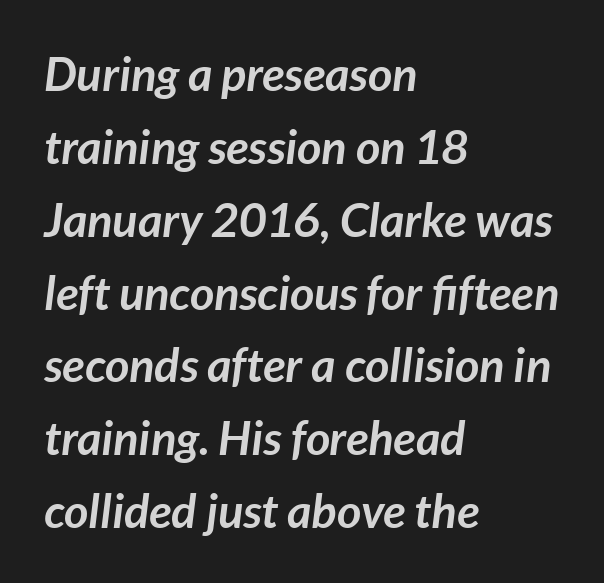
The face used here has a pronounced slope to its letters. One-word summary of the alignment: left. Any mark beneath the type? The region is blank. You could call the tracking neutral — neither tight nor loose. Summary of vertical rhythm: regular, with standard interline spacing. The letters advance in unequal steps, a hallmark of proportional type.
